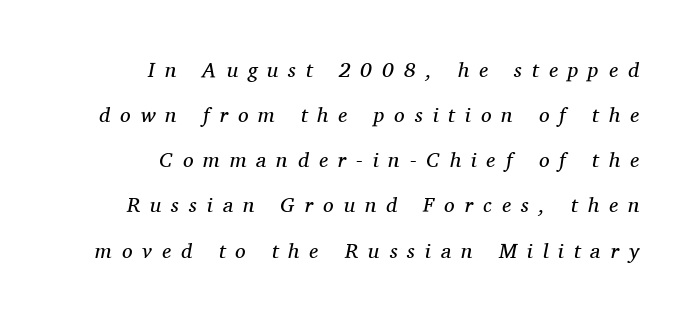
Vertically, the passage feels expansive, rows floating well apart. Style check: oblique. Compared with a typical body face, this is equally light or lighter still. The paragraph shown leans on its right margin.
